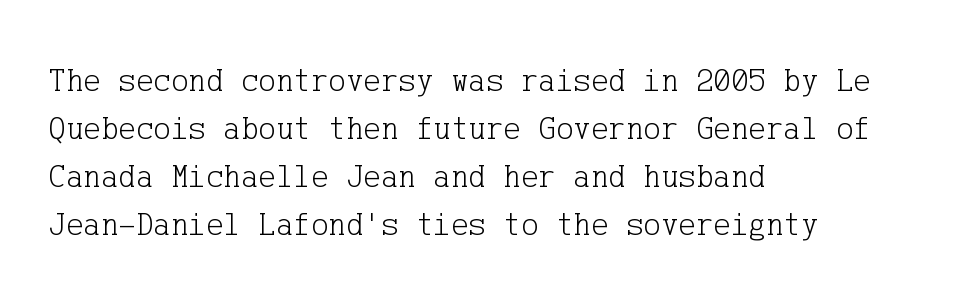
{"serif": "yes", "italic": "no", "bold": "no", "weight": "light", "width": "normal", "stroke_contrast": "low", "x_height": "medium", "underline": "no", "align": "left", "line_spacing": "normal", "line_spacing_ratio": 1.45, "letter_spacing": "normal", "letter_spacing_em": 0.0, "glyph_px": 33}
